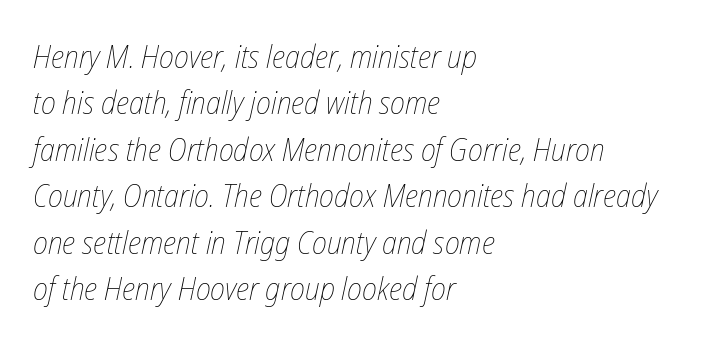
Q: Is the text bold? A: No.
Q: Is the text italic (slanted)? A: Yes, it leans right by about 12 degrees.
Q: Is the text underlined? A: No.
Q: How is the paragraph aligned? A: Left-aligned.
Q: Is the spacing between letters normal or unusually wide? A: Normal.
Q: Is the spacing between lines tight, normal or loose? A: Normal.
Q: Width (condensed, normal, or wide)? A: Condensed.
Q: Stroke contrast? A: Low.
Q: x-height? A: Medium.
Q: Monospaced? A: No.
